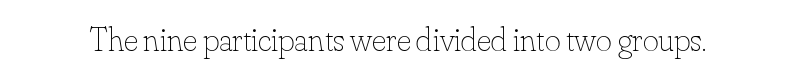
Q: Is the text bold? A: No.
Q: Is the text italic (slanted)? A: No, it is upright.
Q: Is the text underlined? A: No.
Q: Is the spacing between letters normal or unusually wide? A: Normal.
Q: Width (condensed, normal, or wide)? A: Normal.
Q: Stroke contrast? A: Low.
Q: x-height? A: Small.
Q: Monospaced? A: No.
